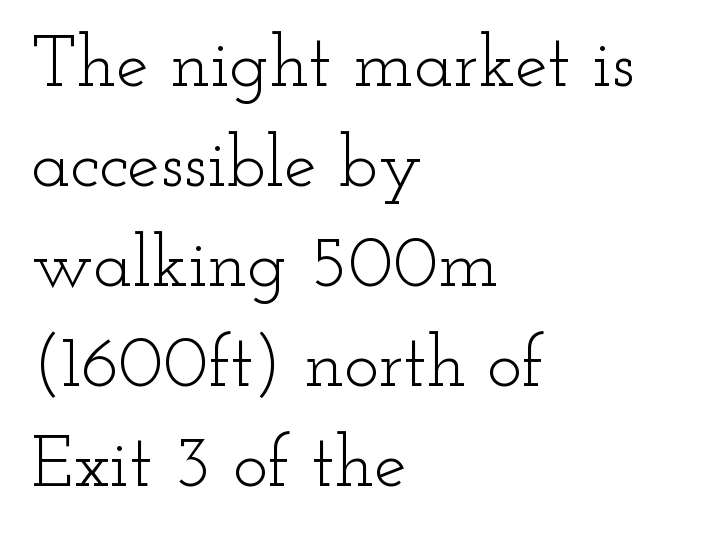
Q: Is the text bold? A: No.
Q: Is the text italic (slanted)? A: No, it is upright.
Q: Is the typeface a serif or a sans-serif typeface? A: Serif.
Q: Is the text underlined? A: No.
Q: How is the paragraph aligned? A: Left-aligned.
Q: Is the spacing between letters normal or unusually wide? A: Normal.
Q: Is the spacing between lines tight, normal or loose? A: Normal.
Q: Width (condensed, normal, or wide)? A: Wide.
Q: Stroke contrast? A: Low.
Q: x-height? A: Small.
Q: Monospaced? A: No.
